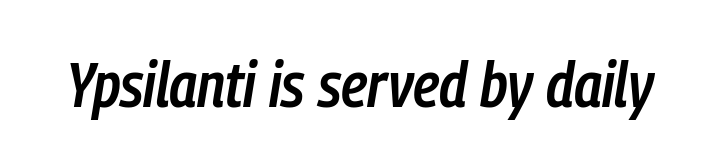
{"italic": "yes", "lean": "right", "slant_degrees": 9, "bold": "semi", "weight": "semibold", "width": "condensed", "stroke_contrast": "low", "x_height": "medium", "monospaced": "no", "underline": "no", "letter_spacing": "normal", "letter_spacing_em": 0.0, "glyph_px": 64}
